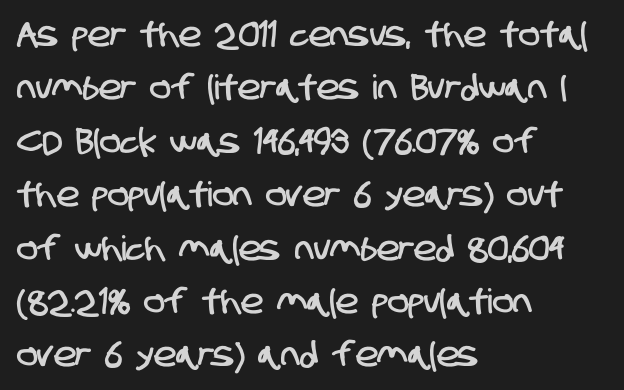
Q: Is the typeface a serif or a sans-serif typeface? A: Sans-serif.
Q: Is the text underlined? A: No.
Q: How is the paragraph aligned? A: Left-aligned.
Q: Is the spacing between letters normal or unusually wide? A: Normal.
Q: Is the spacing between lines tight, normal or loose? A: Normal.
Q: Width (condensed, normal, or wide)? A: Condensed.
Q: Stroke contrast? A: Low.
Q: x-height? A: Large.
Q: Monospaced? A: No.
